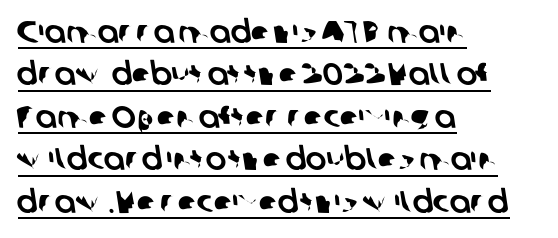
The image shows 31 px sans-serif type; set left-aligned, normal line spacing (1.37x), normal letter spacing, underlined; low stroke contrast and a medium x-height.
